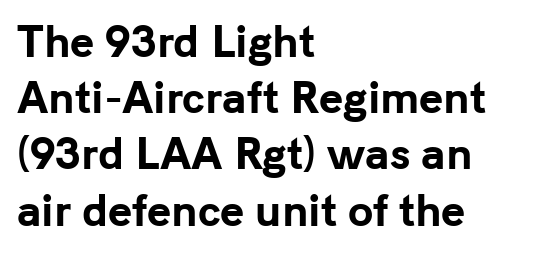
The image shows 41 px bold sans-serif type, upright; set left-aligned, normal line spacing (1.37x), normal letter spacing, not underlined; low stroke contrast and a medium x-height.
